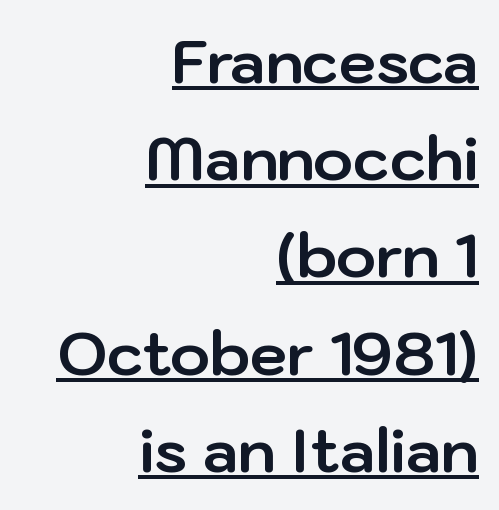
Q: Is the text bold? A: Yes.
Q: Is the text italic (slanted)? A: No, it is upright.
Q: Is the typeface a serif or a sans-serif typeface? A: Sans-serif.
Q: Is the text underlined? A: Yes.
Q: How is the paragraph aligned? A: Right-aligned.
Q: Is the spacing between letters normal or unusually wide? A: Normal.
Q: Is the spacing between lines tight, normal or loose? A: Normal.
Q: Width (condensed, normal, or wide)? A: Normal.
Q: Stroke contrast? A: Low.
Q: x-height? A: Medium.
Q: Monospaced? A: No.
